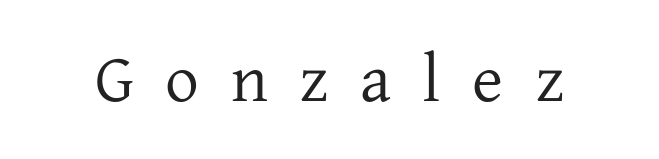
{"serif": "yes", "italic": "no", "bold": "no", "weight": "regular", "width": "normal", "stroke_contrast": "low", "x_height": "medium", "monospaced": "no", "underline": "no", "letter_spacing": "wide", "letter_spacing_em": 0.47, "glyph_px": 67}
